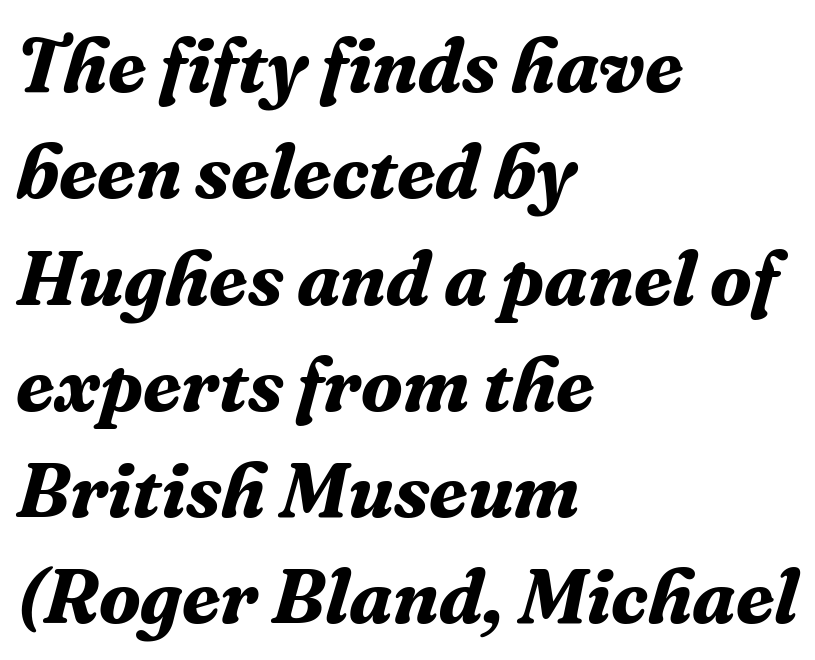
{"serif": "yes", "italic": "yes", "lean": "right", "slant_degrees": 16, "bold": "yes", "weight": "bold", "width": "normal", "stroke_contrast": "medium", "x_height": "medium", "monospaced": "no", "underline": "no", "align": "left", "line_spacing": "normal", "line_spacing_ratio": 1.38, "letter_spacing": "normal", "letter_spacing_em": 0.0, "glyph_px": 77}
